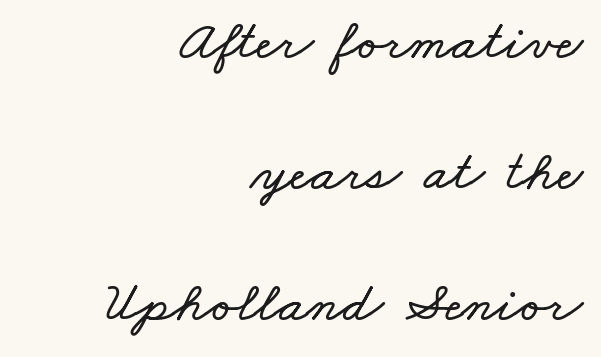
{"width": "wide", "stroke_contrast": "low", "x_height": "small", "monospaced": "no", "underline": "no", "align": "right", "line_spacing": "loose", "line_spacing_ratio": 2.3, "letter_spacing": "normal", "letter_spacing_em": 0.0, "glyph_px": 57}
